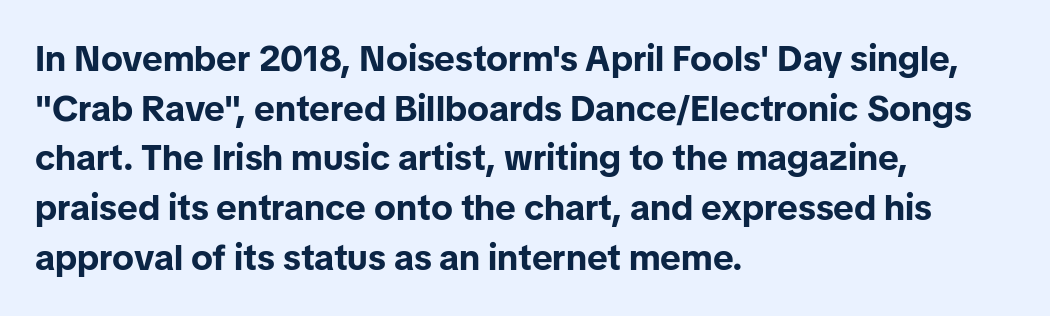
Default kerning and tracking; the words read as compact shapes. The lines in this sample share a left origin and differ only in where they stop. The face used here is a sans, in the tradition of grotesques and geometrics. A normal amount of white space separates one row of letters from the next. This sample has the flowing, uneven cadence of proportional lettering. Weight check: bold — yes, fully.
